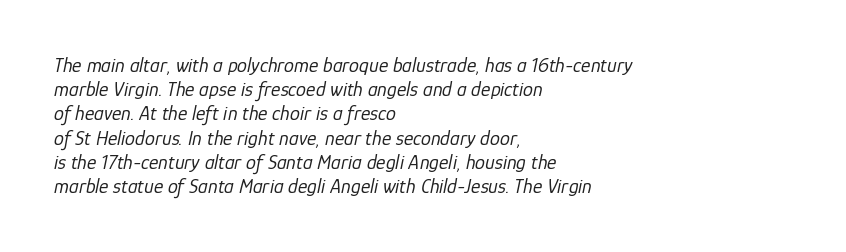
{"italic": "yes", "lean": "right", "slant_degrees": 12, "bold": "no", "underline": "no", "align": "left", "line_spacing_ratio": 1.21, "letter_spacing": "normal", "letter_spacing_em": 0.0, "glyph_px": 20}
